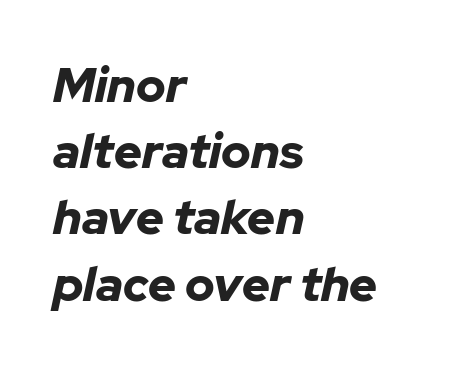
Looks like regular typesetting: each glyph gets only the width it needs. This sample keeps an unexceptional amount of space between lines. Is the type slanted? Yes — the strokes lean at a clear angle. The text block is weighted toward the left margin, trailing off unevenly rightward. The foot of each line stays bare and open. These lines keep a tight, regular rhythm from letter to letter.
